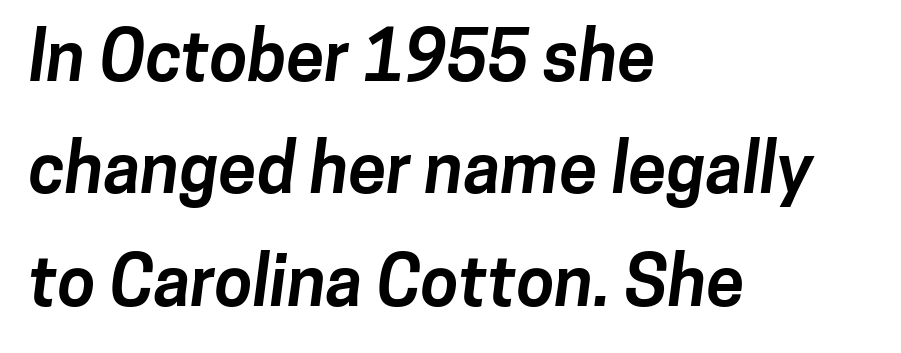
Q: Is the text bold? A: Yes.
Q: Is the typeface a serif or a sans-serif typeface? A: Sans-serif.
Q: Is the text underlined? A: No.
Q: How is the paragraph aligned? A: Left-aligned.
Q: Is the spacing between letters normal or unusually wide? A: Normal.
Q: Is the spacing between lines tight, normal or loose? A: Normal.
Q: Width (condensed, normal, or wide)? A: Normal.
Q: Stroke contrast? A: Low.
Q: x-height? A: Medium.
Q: Monospaced? A: No.
